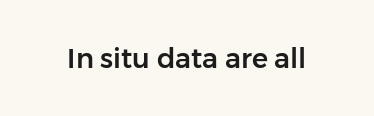
The image shows 27 px text type, upright; set normal letter spacing, not underlined.
